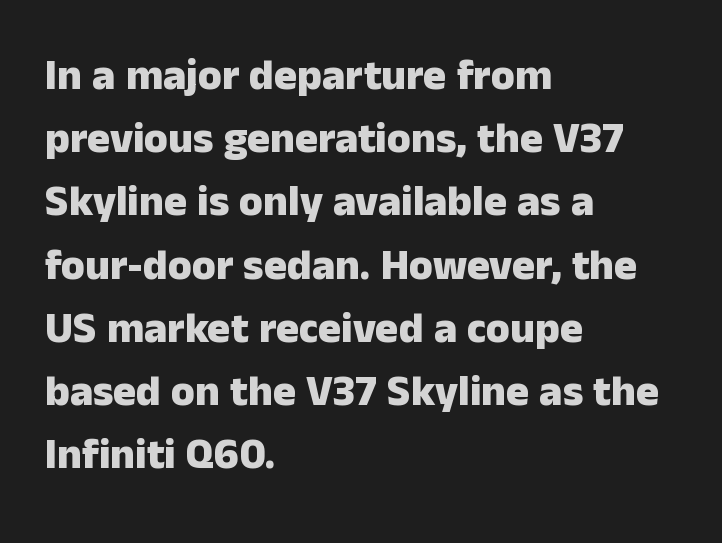
The image shows 43 px heavy sans-serif type, upright; set left-aligned, normal line spacing (1.47x), normal letter spacing, not underlined; low stroke contrast and a medium x-height.
